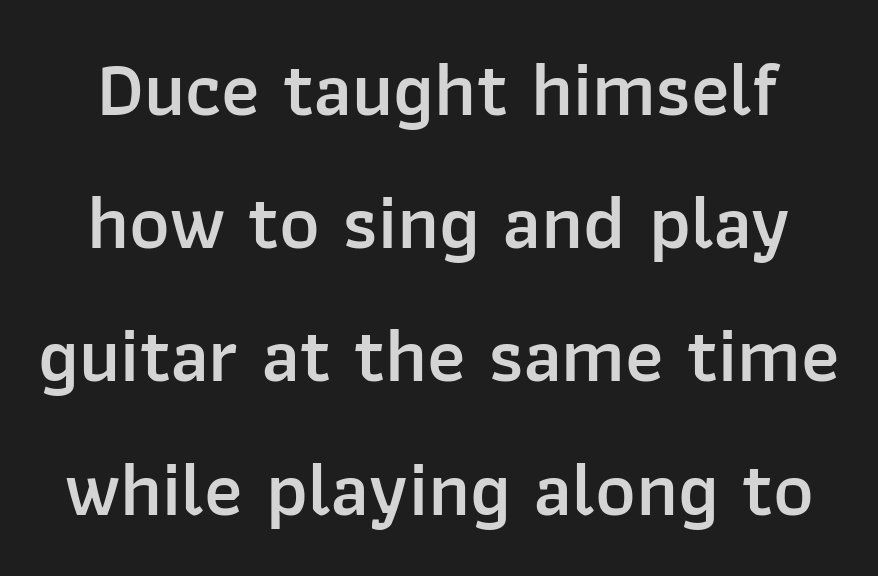
{"serif": "no", "italic": "no", "bold": "semi", "weight": "semibold", "width": "normal", "stroke_contrast": "low", "x_height": "medium", "monospaced": "no", "underline": "no", "line_spacing_ratio": 1.73, "letter_spacing": "normal", "letter_spacing_em": 0.0, "glyph_px": 77}
